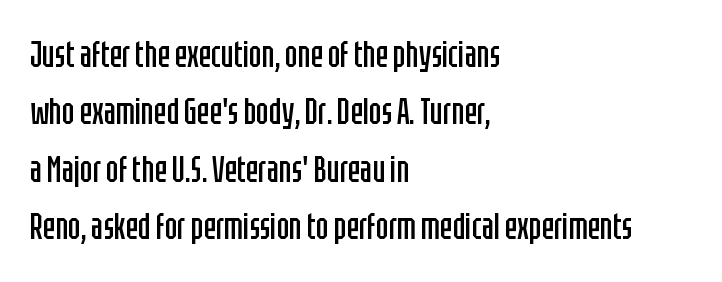
{"serif": "no", "italic": "no", "bold": "no", "weight": "regular", "width": "condensed", "stroke_contrast": "low", "x_height": "large", "monospaced": "no", "underline": "no", "align": "left", "line_spacing": "normal", "line_spacing_ratio": 1.55, "letter_spacing": "normal", "letter_spacing_em": 0.0, "glyph_px": 37}
